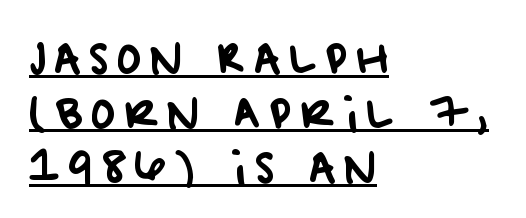
The image shows 41 px sans-serif type; set left-aligned, normal line spacing (1.33x), unusually wide letter spacing (+0.21 em), underlined; low stroke contrast and a large x-height.
